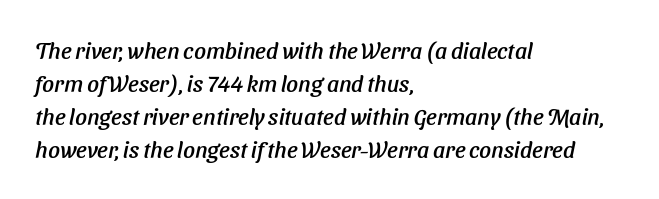
The image shows 23 px text type; set left-aligned, normal line spacing (1.44x), normal letter spacing, not underlined.
